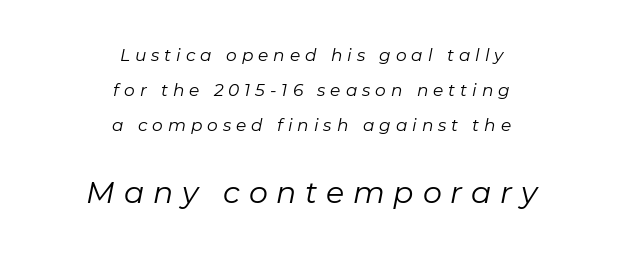
The image shows 30 px regular-weight type, italic (leaning right); set centered, loose line spacing (2.05x), unusually wide letter spacing (+0.29 em), not underlined; the second (bottom) block is 1.76x larger; low stroke contrast and a medium x-height.
